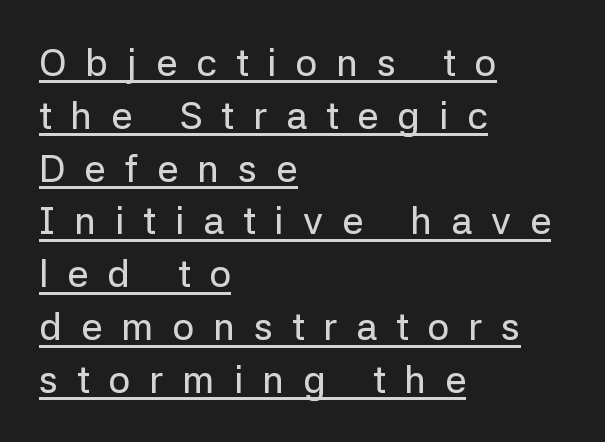
Honestly, the letter spacing is so wide it's the main thing you notice. Type style note: lacks serifs. Horizontal alignment here is leftward, the default for most running prose. Leading: standard.
